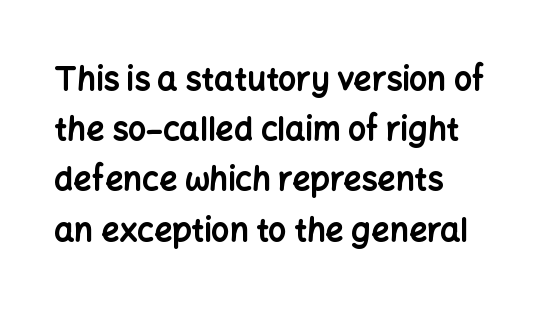
{"serif": "no", "italic": "no", "bold": "yes", "weight": "bold", "width": "normal", "stroke_contrast": "low", "x_height": "medium", "monospaced": "no", "underline": "no", "align": "left", "line_spacing": "normal", "line_spacing_ratio": 1.57, "letter_spacing": "normal", "letter_spacing_em": 0.0, "glyph_px": 32}
